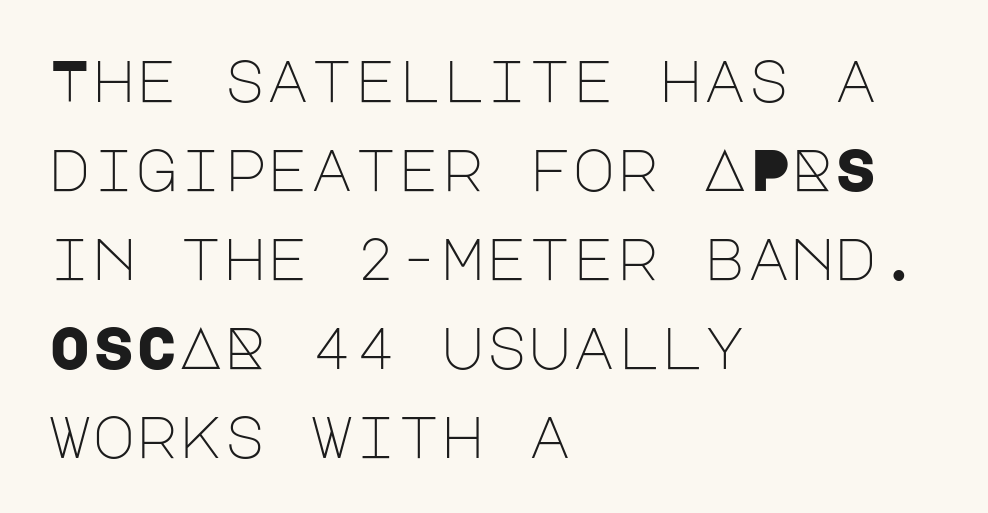
The image shows 59 px light sans-serif type, upright; set left-aligned, normal line spacing (1.51x), normal letter spacing, not underlined; low stroke contrast and a large x-height.
